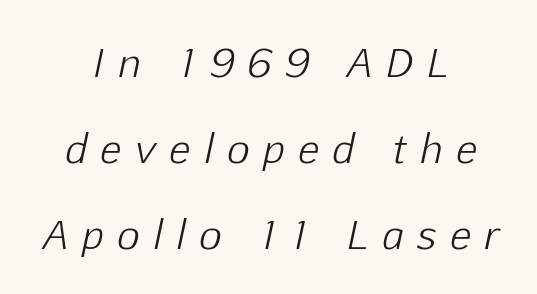
The image shows 39 px light type, italic (leaning right); set centered, loose line spacing (2.2x), unusually wide letter spacing (+0.36 em), not underlined; low stroke contrast and a medium x-height.
